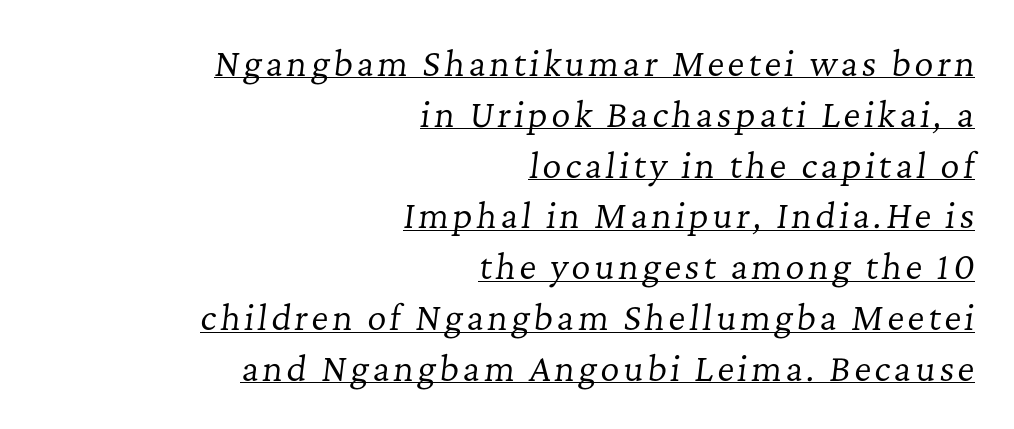
Q: Is the text bold? A: No.
Q: Is the text italic (slanted)? A: Yes, it leans right by about 7 degrees.
Q: Is the typeface a serif or a sans-serif typeface? A: Serif.
Q: Is the text underlined? A: Yes.
Q: How is the paragraph aligned? A: Right-aligned.
Q: Is the spacing between lines tight, normal or loose? A: Normal.
Q: Width (condensed, normal, or wide)? A: Normal.
Q: Stroke contrast? A: Low.
Q: x-height? A: Medium.
Q: Monospaced? A: No.
